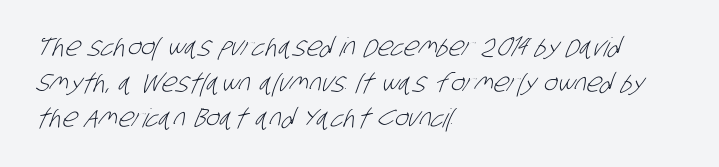
The horizontal fit of the characters is conventional and even. Quick note: interline space is typical. Reading down the block, your eye returns to a fixed left position each line. Compared with a typical body face, this is equally light or lighter still. Quick note: underline off.
